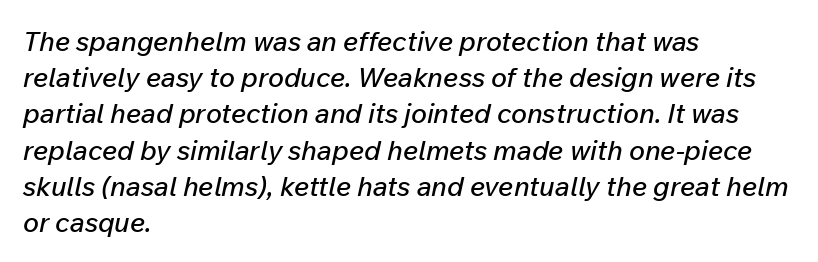
Baseline-to-baseline distance is the conventional proportion of letter height. The text carries the slant typical of an italic or oblique font. Lines of text with bare space underneath. Is the block centered? No — it sits flush against the left margin. Is the letter spacing exaggerated? No — it looks like the ordinary default.
